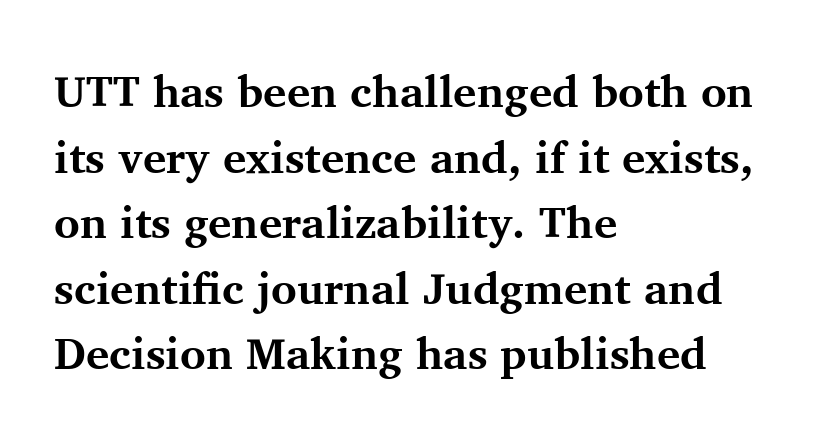
The rendering uses a bold face; every stroke is thick and dark. These lines are set flush left with a ragged right edge. Glance below the letters and you will spot only blank space. A typesetter would call this zero additional tracking.
